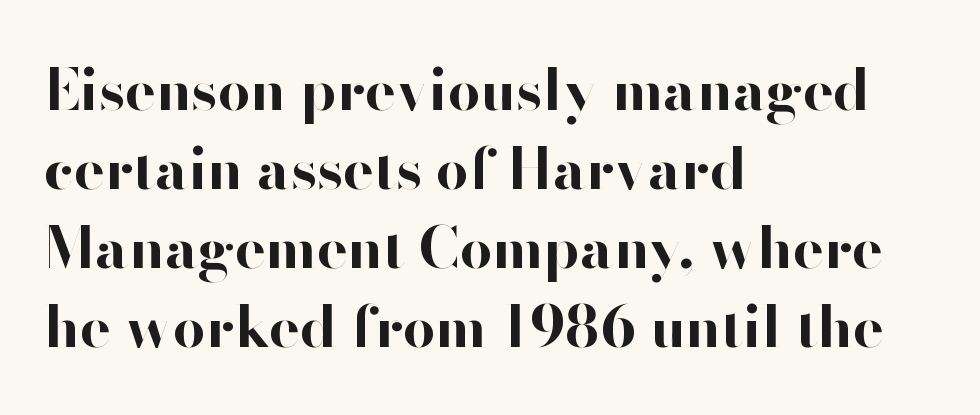
{"serif": "no", "italic": "no", "bold": "yes", "weight": "bold", "width": "normal", "stroke_contrast": "high", "x_height": "small", "monospaced": "no", "underline": "no", "align": "left", "line_spacing": "normal", "line_spacing_ratio": 1.36, "letter_spacing": "normal", "letter_spacing_em": 0.0, "glyph_px": 58}
